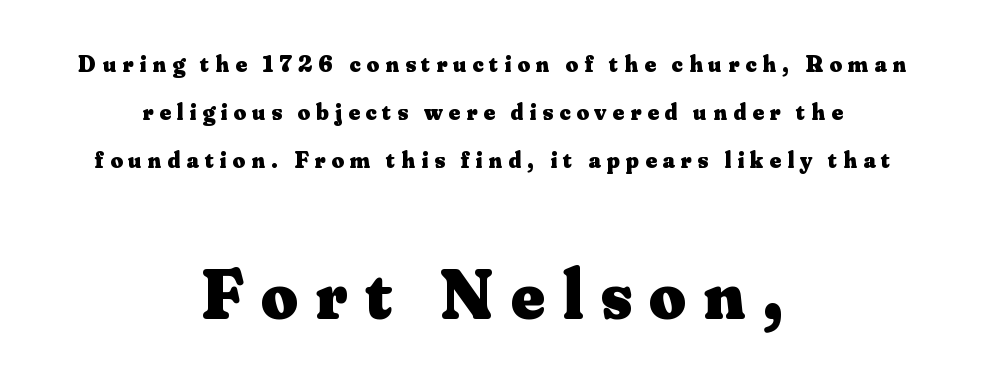
{"serif": "yes", "italic": "no", "bold": "yes", "weight": "heavy", "width": "normal", "stroke_contrast": "medium", "x_height": "small", "monospaced": "no", "underline": "no", "align": "center", "line_spacing": "loose", "line_spacing_ratio": 2.0, "letter_spacing": "wide", "letter_spacing_em": 0.25, "larger_block": "second", "size_ratio": 2.96, "glyph_px": 71}
